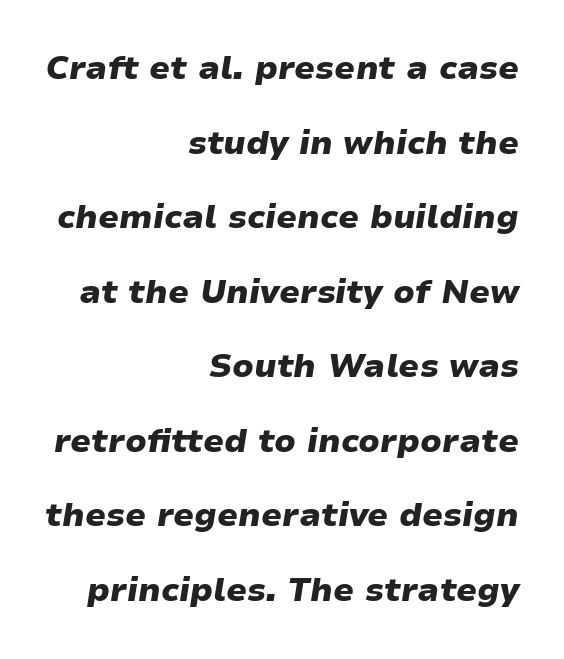
{"italic": "yes", "lean": "right", "slant_degrees": 9, "bold": "yes", "weight": "heavy", "width": "wide", "stroke_contrast": "low", "x_height": "medium", "monospaced": "no", "underline": "no", "align": "right", "line_spacing": "loose", "line_spacing_ratio": 2.26, "letter_spacing": "normal", "letter_spacing_em": 0.0, "glyph_px": 33}
